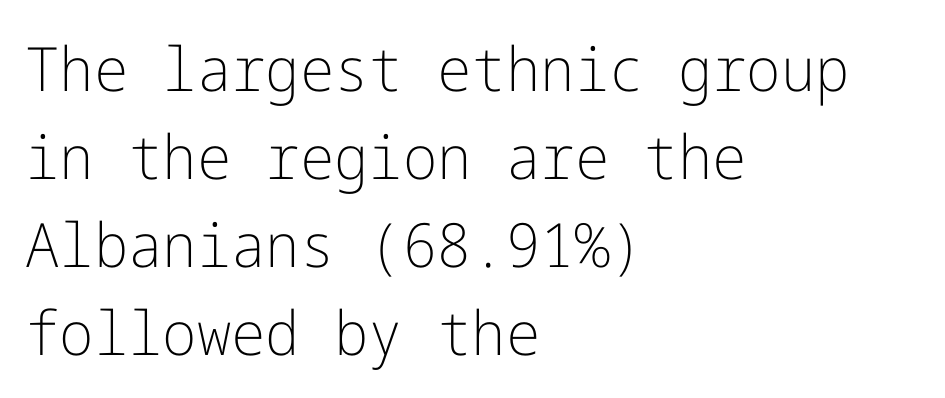
The image shows 61 px light sans-serif type, upright; set left-aligned, normal line spacing (1.44x), normal letter spacing, not underlined; low stroke contrast and a medium x-height.
